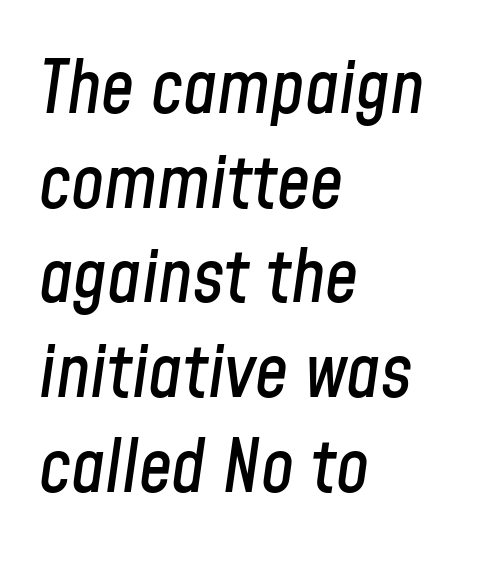
{"italic": "yes", "lean": "right", "slant_degrees": 8, "width": "condensed", "stroke_contrast": "low", "x_height": "medium", "monospaced": "no", "underline": "no", "align": "left", "line_spacing": "normal", "line_spacing_ratio": 1.28, "letter_spacing": "normal", "letter_spacing_em": 0.0, "glyph_px": 74}
